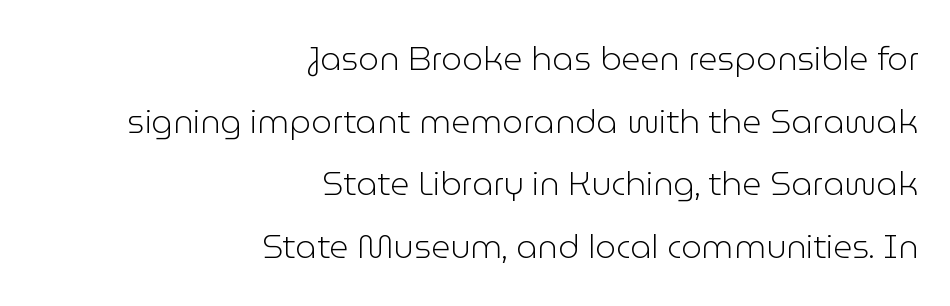
Q: Is the text bold? A: No.
Q: Is the text italic (slanted)? A: No, it is upright.
Q: Is the typeface a serif or a sans-serif typeface? A: Sans-serif.
Q: Is the text underlined? A: No.
Q: How is the paragraph aligned? A: Right-aligned.
Q: Is the spacing between letters normal or unusually wide? A: Normal.
Q: Is the spacing between lines tight, normal or loose? A: Loose.
Q: Width (condensed, normal, or wide)? A: Normal.
Q: Stroke contrast? A: Low.
Q: x-height? A: Medium.
Q: Monospaced? A: No.
